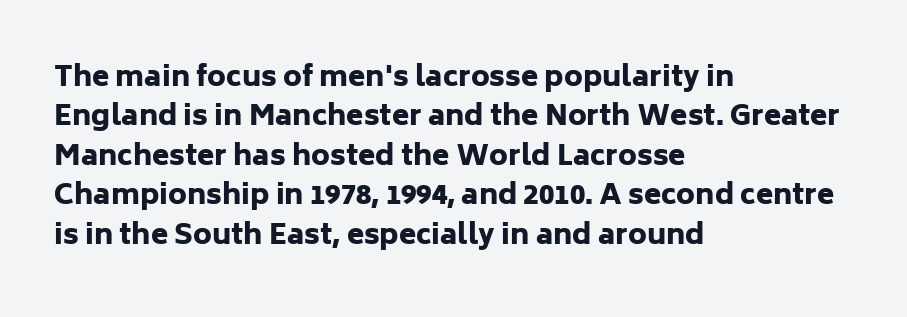
The image shows 28 px heavy sans-serif type, upright; set left-aligned, normal line spacing (1.41x), normal letter spacing, not underlined; low stroke contrast and a medium x-height.
